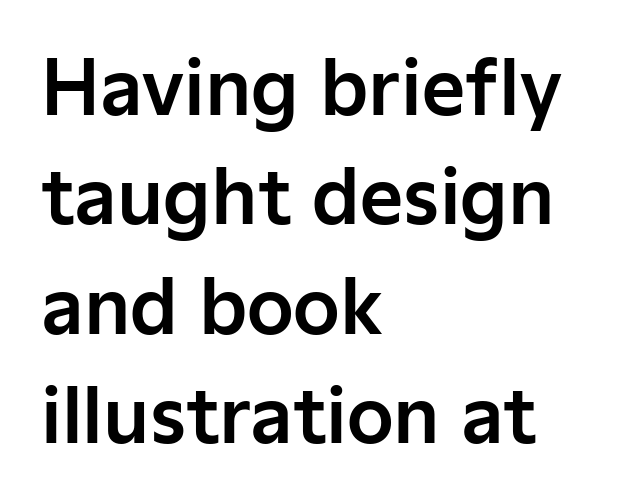
The image shows 75 px sans-serif type, upright; set left-aligned, normal line spacing (1.46x), normal letter spacing, not underlined; low stroke contrast and a medium x-height.
